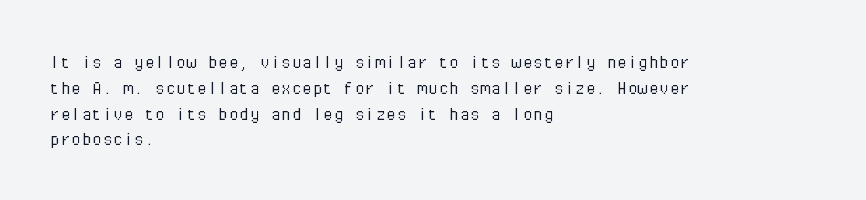
Q: Is the text bold? A: No.
Q: Is the text italic (slanted)? A: No, it is upright.
Q: Is the text underlined? A: No.
Q: How is the paragraph aligned? A: Left-aligned.
Q: Is the spacing between letters normal or unusually wide? A: Normal.
